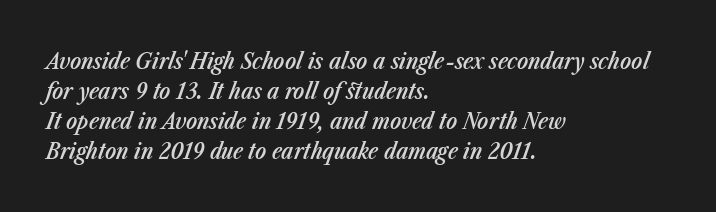
The image shows 23 px text type, italic (leaning right); set left-aligned, normal line spacing (1.31x), normal letter spacing, not underlined.
